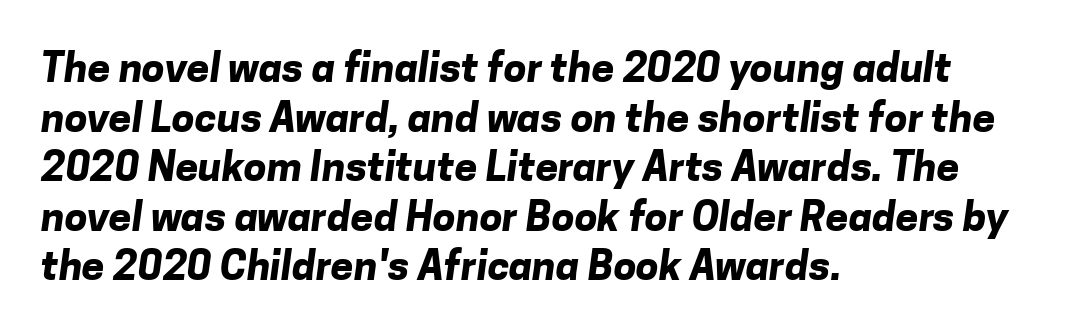
Q: Is the text bold? A: Yes.
Q: Is the typeface a serif or a sans-serif typeface? A: Sans-serif.
Q: Is the text underlined? A: No.
Q: How is the paragraph aligned? A: Left-aligned.
Q: Is the spacing between letters normal or unusually wide? A: Normal.
Q: Width (condensed, normal, or wide)? A: Normal.
Q: Stroke contrast? A: Low.
Q: x-height? A: Medium.
Q: Monospaced? A: No.
